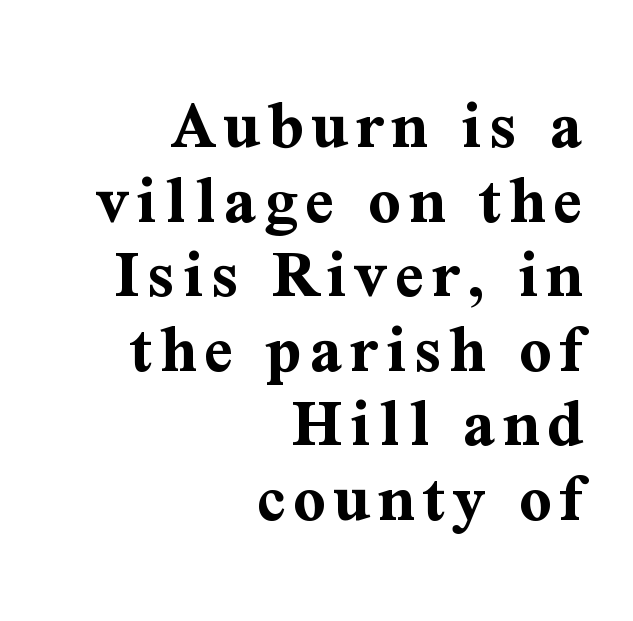
{"serif": "yes", "italic": "no", "bold": "yes", "weight": "bold", "width": "normal", "stroke_contrast": "medium", "x_height": "medium", "monospaced": "no", "underline": "no", "align": "right", "line_spacing": "tight", "line_spacing_ratio": 1.05, "glyph_px": 71}
